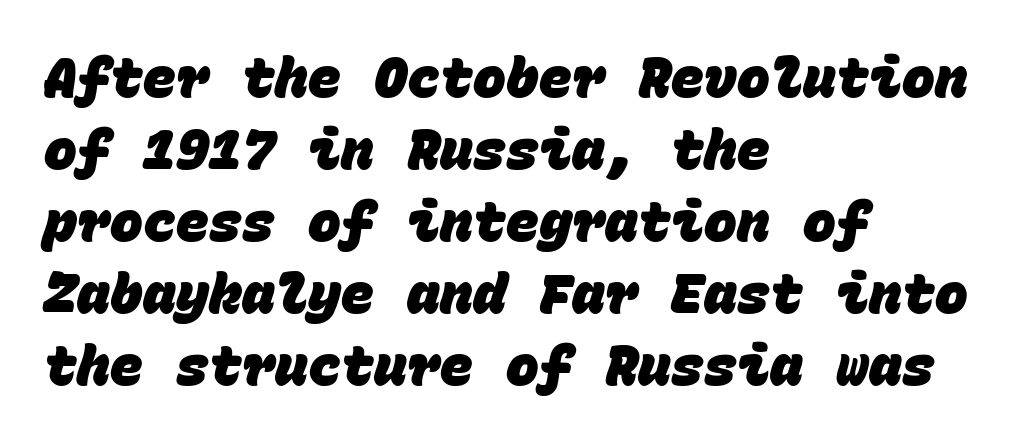
Spacing verdict: monospaced, one width for all characters. This sample is left-justified, so line endings fall wherever the words run out. The passage shown is emphatically bold. Rows of type keep a routine distance in the vertical direction. You could call the tracking neutral — neither tight nor loose.
